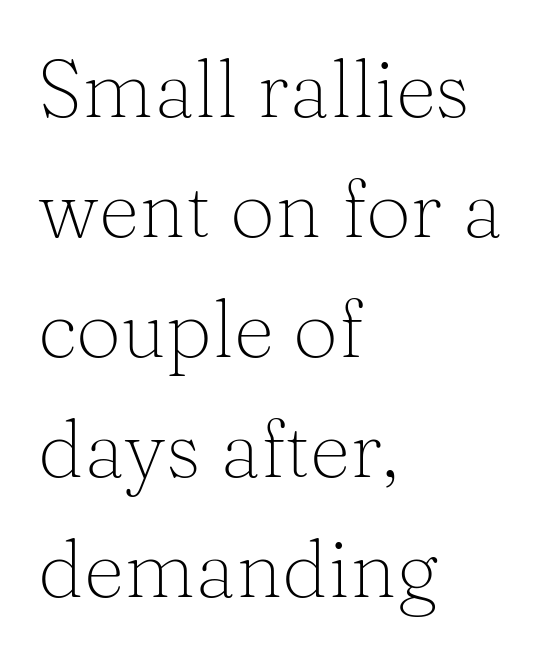
The image shows 80 px light serif type, upright; set left-aligned, normal line spacing (1.5x), normal letter spacing, not underlined; medium stroke contrast and a medium x-height.
